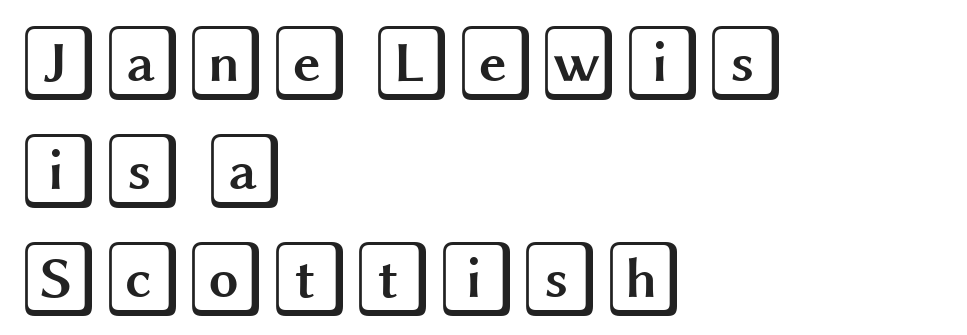
In CSS terms this would be text-align: left. How are the letters spaced? Ordinarily, with no added tracking. Nobody drew a line under any word here. A typesetter would mark this as roman, not italic. These lines sit exactly where default settings would place them.
